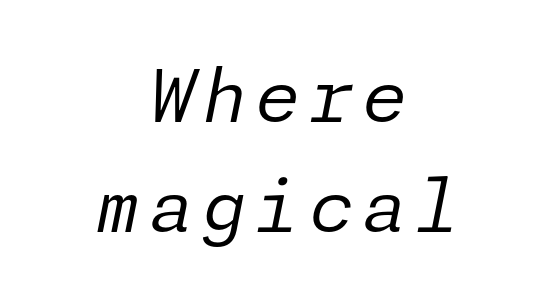
These lines are centered, leaving both edges ragged. Quick note: underline off. Compared with ordinary roman type, these characters are visibly tilted. No chunkiness to these letters — they're not bold. The block of text has a typical density, with ordinary space between rows.
